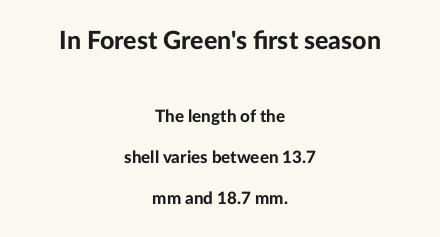
Typesetter's note — upper block bumped up in size, lower block left smaller. Check under the words: just untouched page. How would I describe the line gaps? Wide and relaxed. Standard letterfit; no display-style spreading of the glyphs. Vertical strokes here are truly vertical. The lines in this sample share a center point and differ in where they start and stop.
